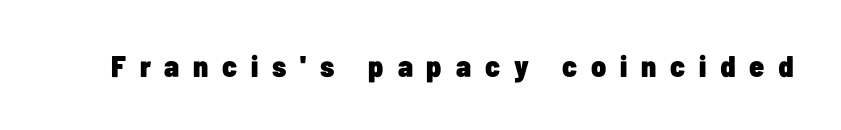
The rendering uses natural spacing where letterforms have individual widths. The specimen omits any rule beneath the text block's lines. Its strokes are broad and dark, the hallmark of bold type. How are the letters spaced? Widely, with obvious added tracking. The lettering holds an erect, upright posture throughout.
